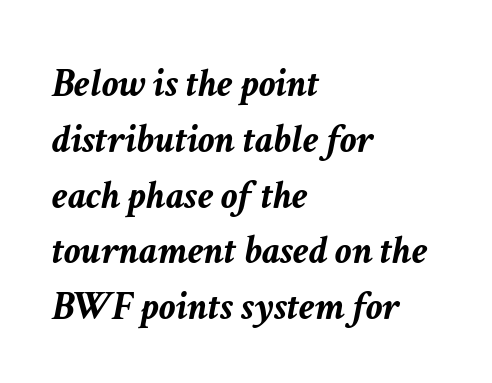
Q: Is the text bold? A: Yes.
Q: Is the text italic (slanted)? A: Yes, it leans right by about 11 degrees.
Q: Is the text underlined? A: No.
Q: How is the paragraph aligned? A: Left-aligned.
Q: Is the spacing between letters normal or unusually wide? A: Normal.
Q: Is the spacing between lines tight, normal or loose? A: Normal.
Q: Width (condensed, normal, or wide)? A: Normal.
Q: Stroke contrast? A: Low.
Q: x-height? A: Medium.
Q: Monospaced? A: No.
